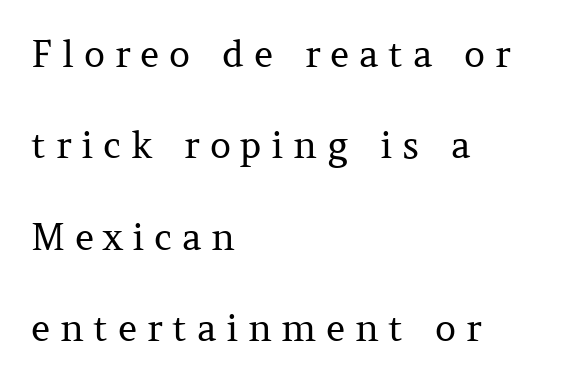
{"serif": "yes", "italic": "no", "bold": "no", "weight": "regular", "width": "normal", "stroke_contrast": "medium", "x_height": "medium", "monospaced": "no", "underline": "no", "align": "left", "line_spacing": "loose", "line_spacing_ratio": 2.47, "letter_spacing": "wide", "letter_spacing_em": 0.26, "glyph_px": 37}
